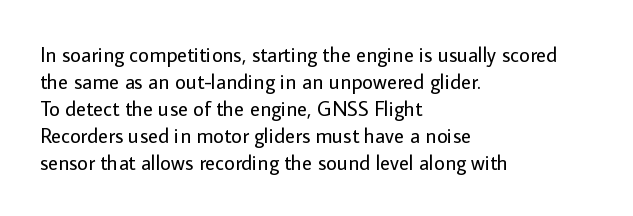
The image shows 21 px text type, upright; set left-aligned, normal line spacing (1.28x), normal letter spacing, not underlined.
